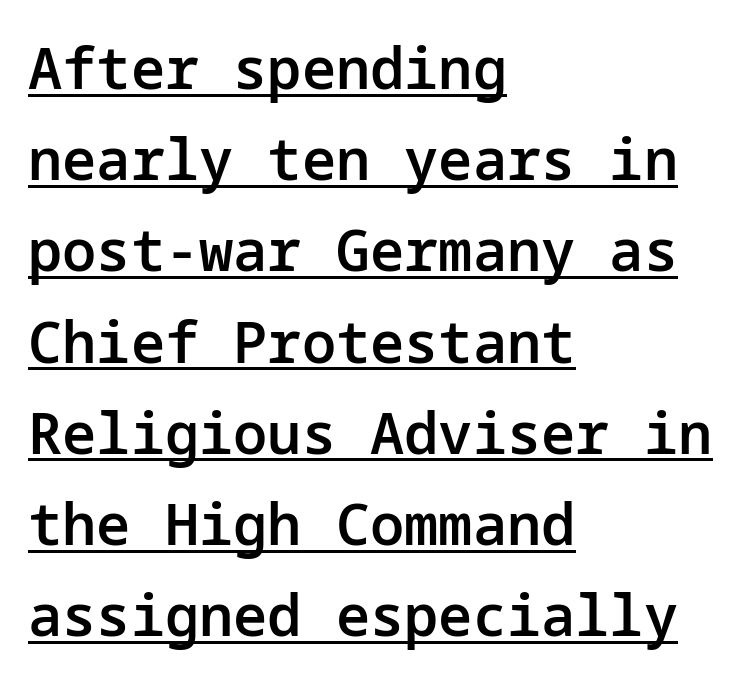
The image shows 57 px semibold sans-serif type, upright; set left-aligned, normal line spacing (1.6x), normal letter spacing, underlined; low stroke contrast and a medium x-height.
